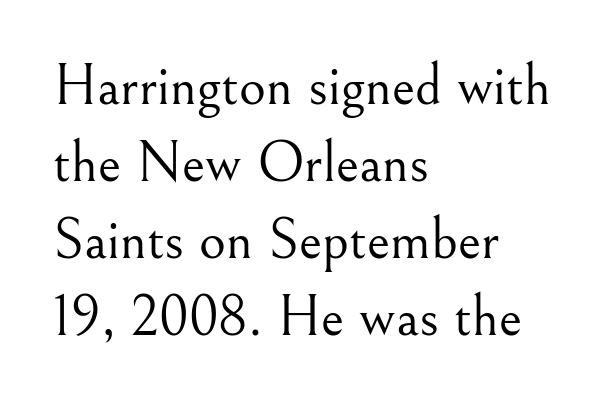
{"serif": "yes", "italic": "no", "bold": "no", "weight": "light", "width": "normal", "stroke_contrast": "medium", "x_height": "small", "monospaced": "no", "underline": "no", "align": "left", "line_spacing": "normal", "line_spacing_ratio": 1.33, "letter_spacing": "normal", "letter_spacing_em": 0.0, "glyph_px": 58}
